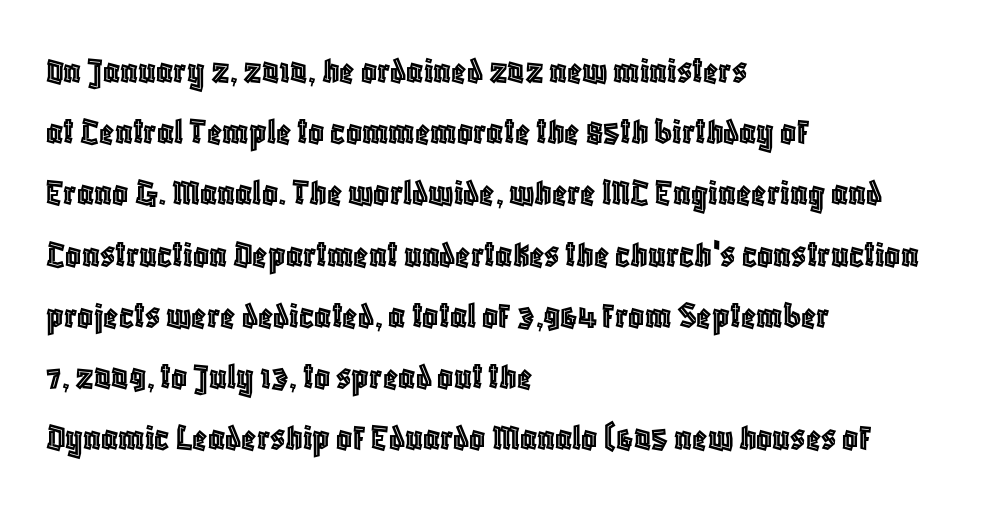
The image shows 39 px condensed type, upright; set left-aligned, normal line spacing (1.57x), normal letter spacing, not underlined; a large x-height.
